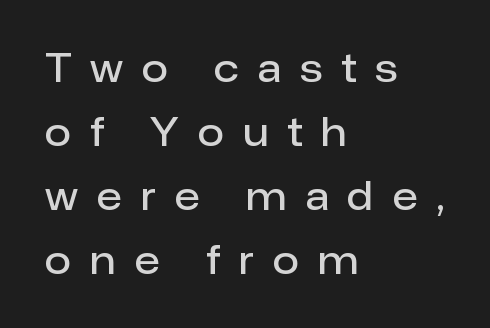
The image shows 38 px semibold sans-serif type, upright; set left-aligned, normal line spacing (1.68x), unusually wide letter spacing (+0.5 em), not underlined; low stroke contrast and a medium x-height.
